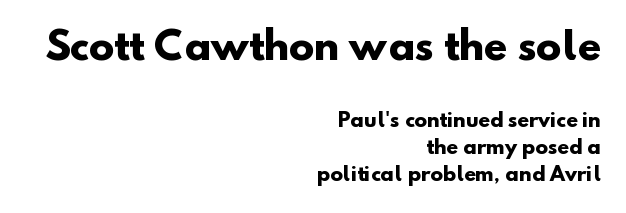
Q: Is the text bold? A: Yes.
Q: Is the typeface a serif or a sans-serif typeface? A: Sans-serif.
Q: Is the text underlined? A: No.
Q: How is the paragraph aligned? A: Right-aligned.
Q: Is the spacing between letters normal or unusually wide? A: Normal.
Q: Is the spacing between lines tight, normal or loose? A: Normal.
Q: Which block of text is set in a larger size, the first (top) or the second (bottom)? A: The first (top) one.
Q: Width (condensed, normal, or wide)? A: Normal.
Q: Stroke contrast? A: Low.
Q: x-height? A: Small.
Q: Monospaced? A: No.
